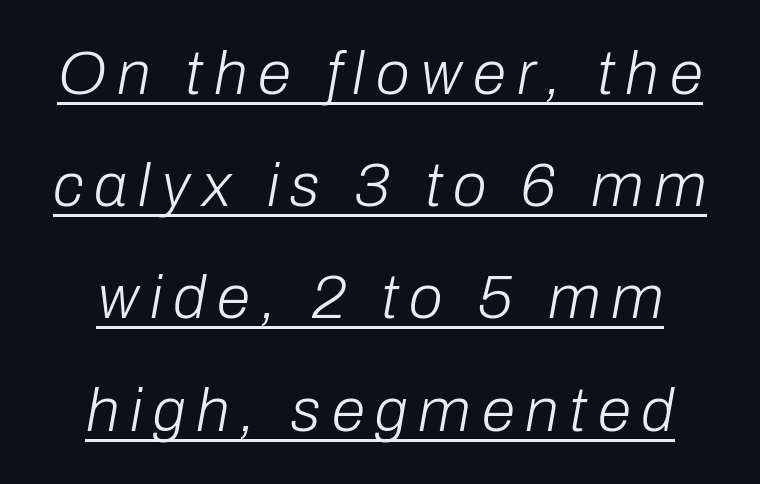
The image shows 61 px light type, italic (leaning right); set line spacing 1.84x, underlined; low stroke contrast and a medium x-height.
